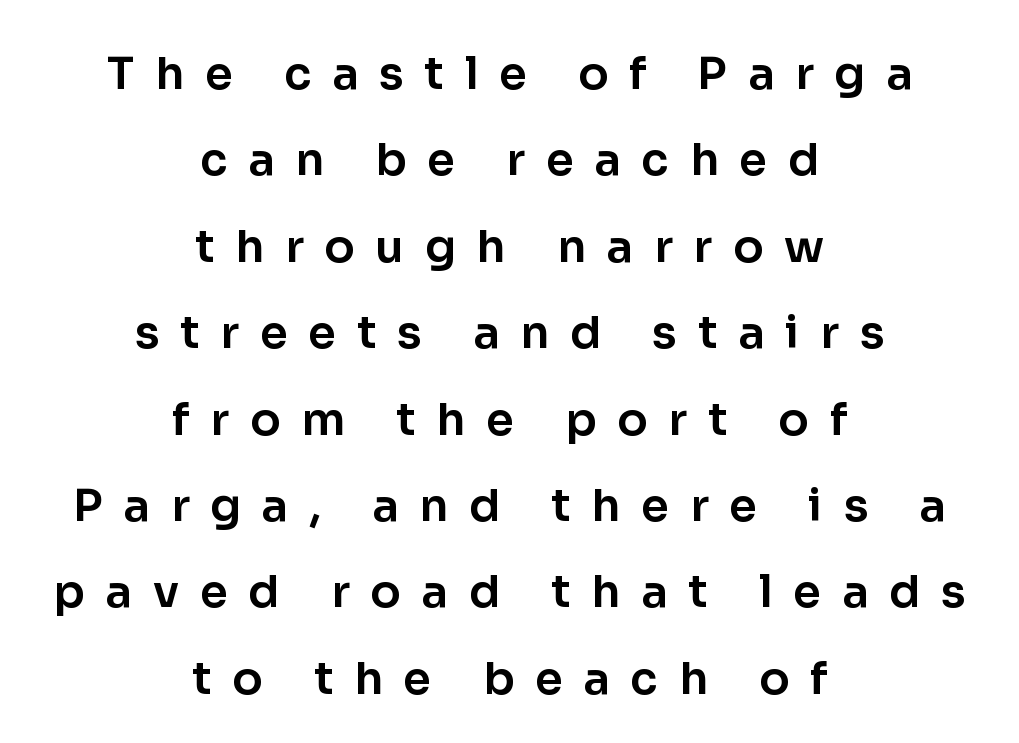
{"serif": "no", "italic": "no", "width": "normal", "stroke_contrast": "low", "x_height": "medium", "monospaced": "no", "underline": "no", "align": "center", "line_spacing": "loose", "line_spacing_ratio": 1.92, "letter_spacing": "wide", "letter_spacing_em": 0.46, "glyph_px": 45}
